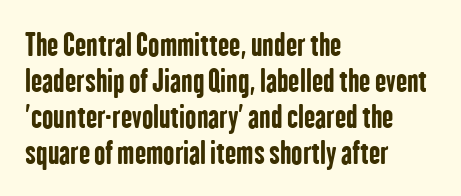
This sample has the flowing, uneven cadence of proportional lettering. Designer's note — italics off, roman on. Beneath every word, the page is bare. Weight check: bold — yes, fully.
